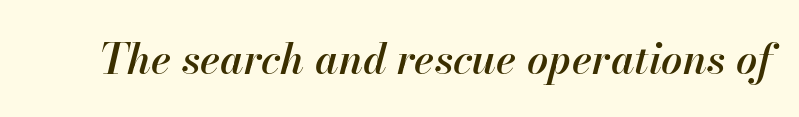
The font's italic variant was chosen for this text. This rendering features lettering with no underline. No extra tracking has been applied to these lines. A somewhat darkened texture: the type is semibold rather than bold. Character widths vary here, with narrow letters taking less room than wide ones.
